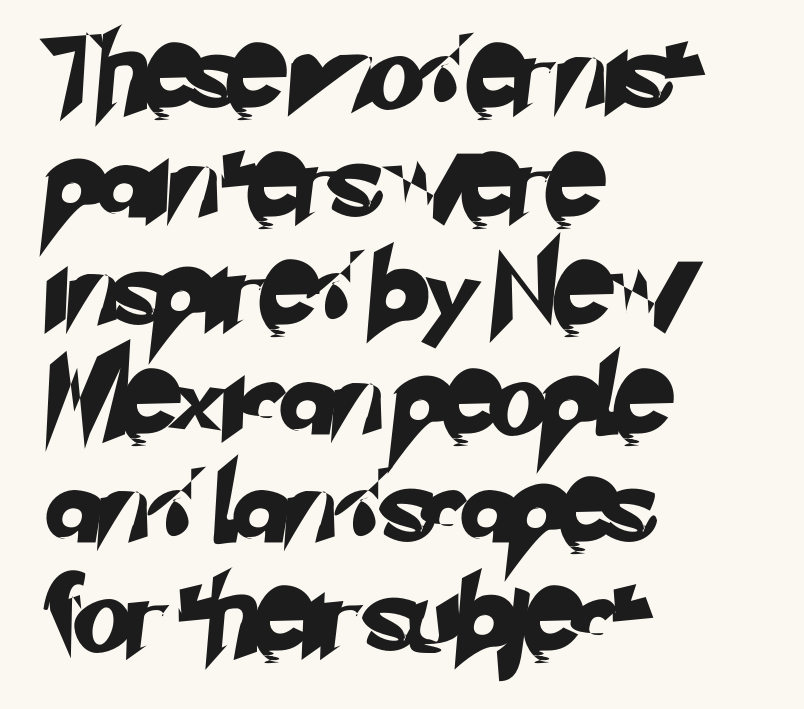
The image shows 77 px sans-serif type; set left-aligned, normal line spacing (1.41x), normal letter spacing, not underlined; low stroke contrast and a small x-height.
